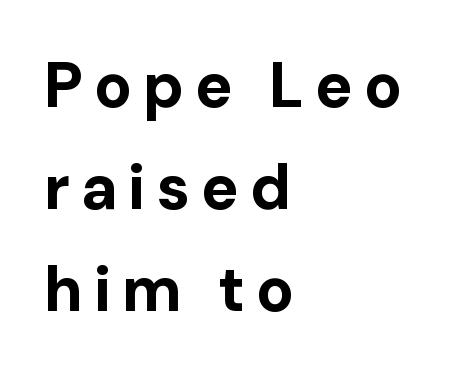
The passage is arranged the way most books set body copy — flush left. Each new line begins a customary step beneath the previous one. Underlining? Definitely not there. Weight check: bold — yes, fully.
